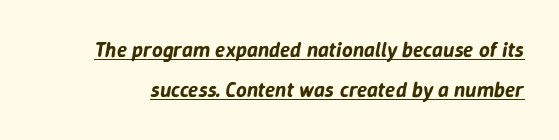
Notice how the stems are inclined rather than vertical — that's the hallmark of italics. Observe the ordinary spacing: letters are neighbours, not strangers. In designer terms, the underline attribute is active on this setting. The block of text is sparse from top to bottom, with ample space between rows.
